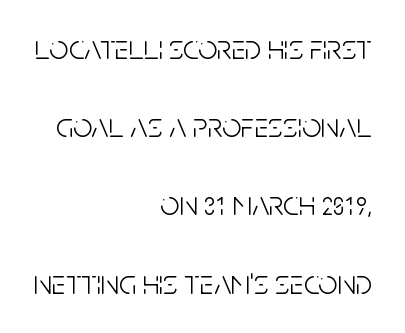
{"serif": "no", "italic": "no", "bold": "no", "weight": "light", "width": "condensed", "stroke_contrast": "low", "x_height": "large", "monospaced": "no", "underline": "no", "align": "right", "line_spacing": "loose", "line_spacing_ratio": 2.3, "letter_spacing": "normal", "letter_spacing_em": 0.0, "glyph_px": 34}
